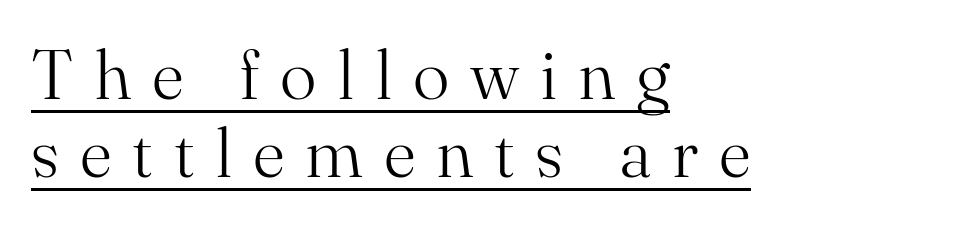
Q: Is the text bold? A: No.
Q: Is the text italic (slanted)? A: No, it is upright.
Q: Is the typeface a serif or a sans-serif typeface? A: Serif.
Q: Is the text underlined? A: Yes.
Q: How is the paragraph aligned? A: Left-aligned.
Q: Is the spacing between letters normal or unusually wide? A: Unusually wide.
Q: Is the spacing between lines tight, normal or loose? A: Tight.
Q: Width (condensed, normal, or wide)? A: Normal.
Q: Stroke contrast? A: Medium.
Q: x-height? A: Small.
Q: Monospaced? A: No.
